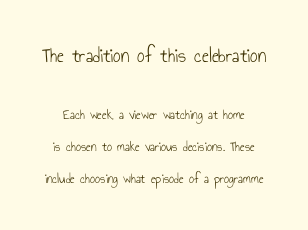
Q: Is the text bold? A: No.
Q: Is the text italic (slanted)? A: No, it is upright.
Q: Is the text underlined? A: No.
Q: Is the spacing between letters normal or unusually wide? A: Normal.
Q: Is the spacing between lines tight, normal or loose? A: Loose.
Q: Which block of text is set in a larger size, the first (top) or the second (bottom)? A: The first (top) one.
